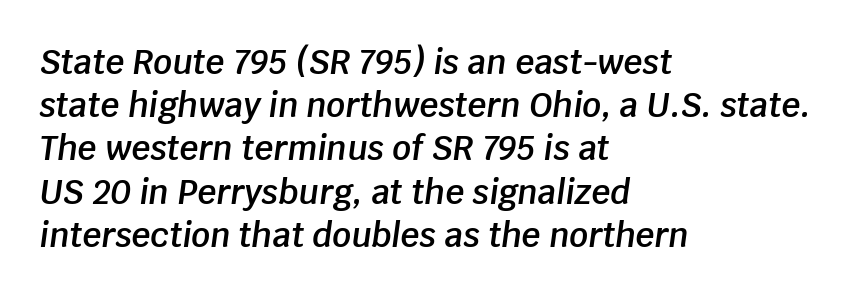
The image shows 33 px semibold type, italic (leaning right); set left-aligned, normal line spacing (1.31x), normal letter spacing, not underlined; low stroke contrast and a large x-height.
